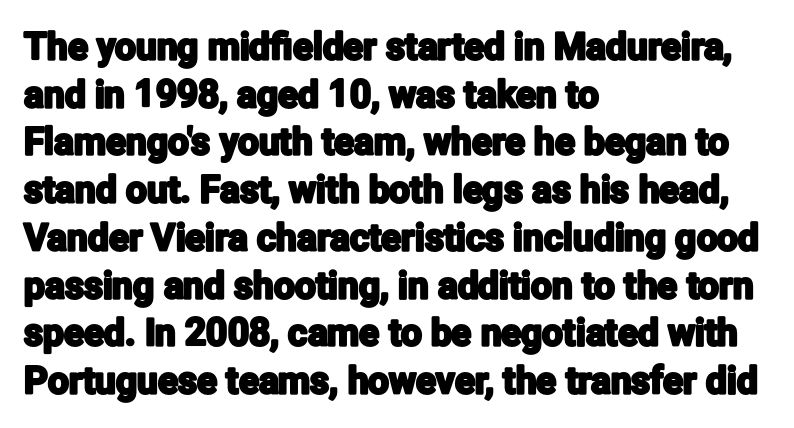
Default kerning and tracking; the words read as compact shapes. This is sans-serif lettering, the kind often seen on screens and signage. Do the characters align in a grid? No, the font is proportional. A bare baseline throughout the passage. This sample keeps an unexceptional amount of space between lines. Is there any slant? The stems are plumb.
